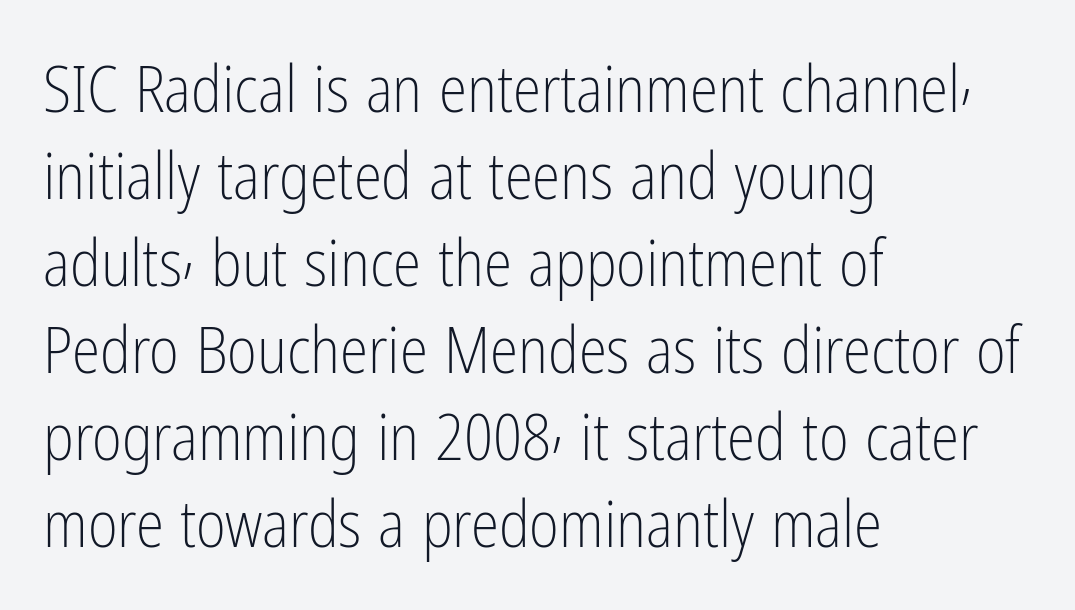
The zone under the glyphs is completely vacant. Ascenders rise straight up at ninety degrees. Students, observe: this is what conventionally led text looks like. The letters sit at their default tracking, neither squeezed nor spread. Here the designer chose a conventional face with non-uniform glyph widths.
